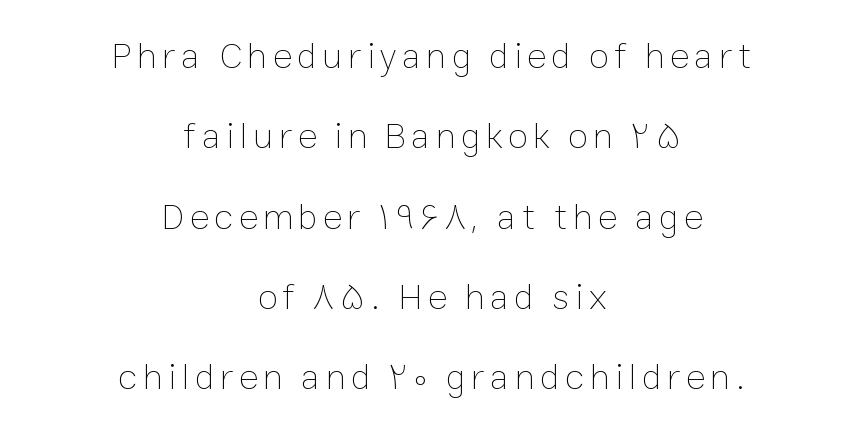
Short and long lines alike share a common midpoint. Weight: regular or lighter. Spacing verdict: proportional, widths tailored to each character. A bare baseline throughout the passage. Ascenders rise straight up at ninety degrees. Leading is clearly above the norm, producing a sparse column.
